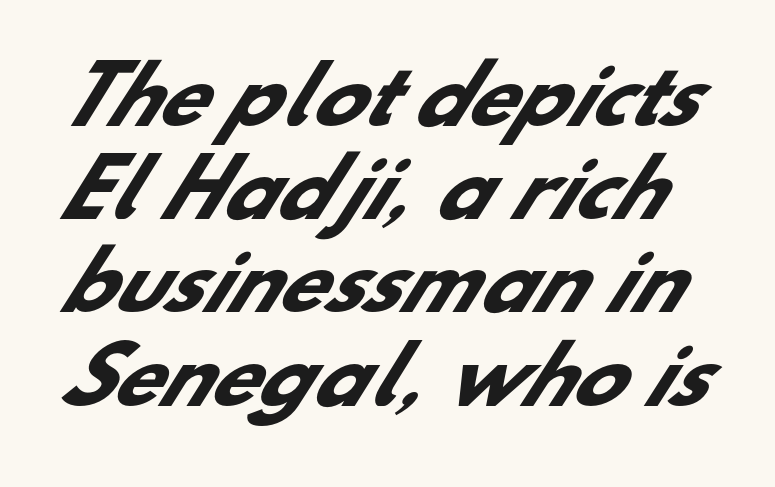
{"serif": "no", "bold": "yes", "weight": "heavy", "width": "normal", "stroke_contrast": "low", "x_height": "small", "monospaced": "no", "underline": "no", "line_spacing_ratio": 1.21, "letter_spacing": "normal", "letter_spacing_em": 0.0, "glyph_px": 77}
